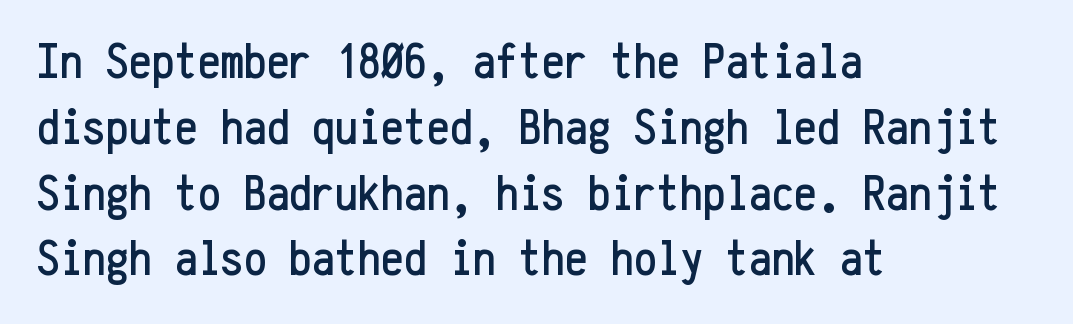
Q: Is the text italic (slanted)? A: No, it is upright.
Q: Is the typeface a serif or a sans-serif typeface? A: Sans-serif.
Q: Is the text underlined? A: No.
Q: How is the paragraph aligned? A: Left-aligned.
Q: Is the spacing between letters normal or unusually wide? A: Normal.
Q: Is the spacing between lines tight, normal or loose? A: Normal.
Q: Width (condensed, normal, or wide)? A: Condensed.
Q: Stroke contrast? A: Low.
Q: x-height? A: Medium.
Q: Monospaced? A: Yes.
